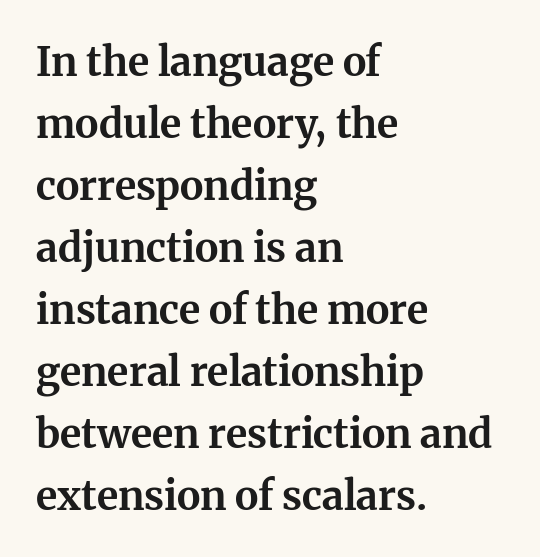
The image shows 40 px bold serif type, upright; set left-aligned, normal line spacing (1.55x), normal letter spacing, not underlined; medium stroke contrast and a medium x-height.
